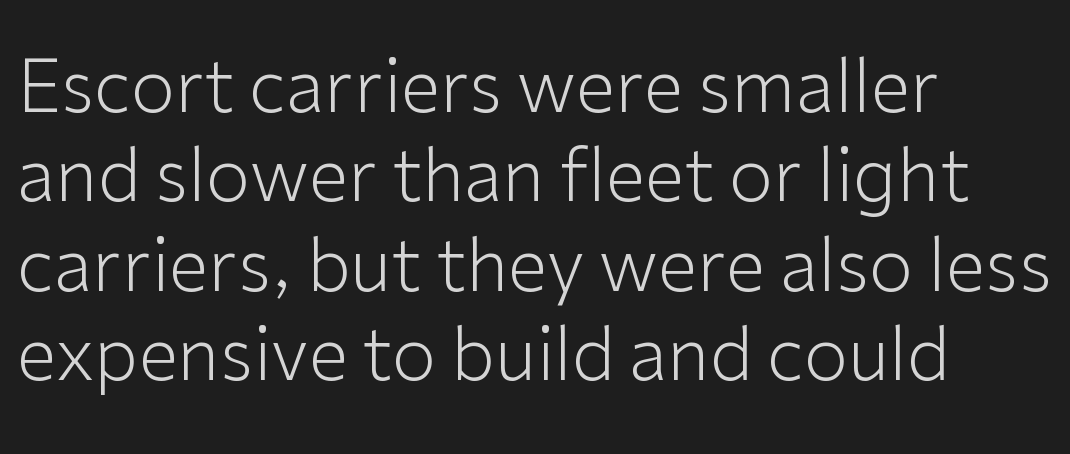
{"serif": "no", "italic": "no", "bold": "no", "weight": "light", "width": "normal", "stroke_contrast": "low", "x_height": "medium", "monospaced": "no", "underline": "no", "align": "left", "line_spacing_ratio": 1.24, "letter_spacing": "normal", "letter_spacing_em": 0.0, "glyph_px": 72}
